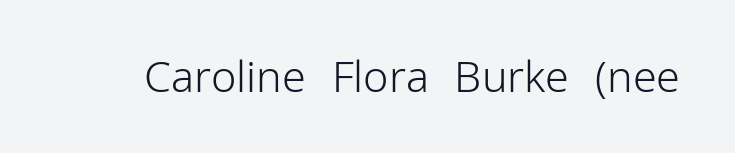
The image shows 43 px light sans-serif type, upright; set normal letter spacing, not underlined; low stroke contrast and a medium x-height.
